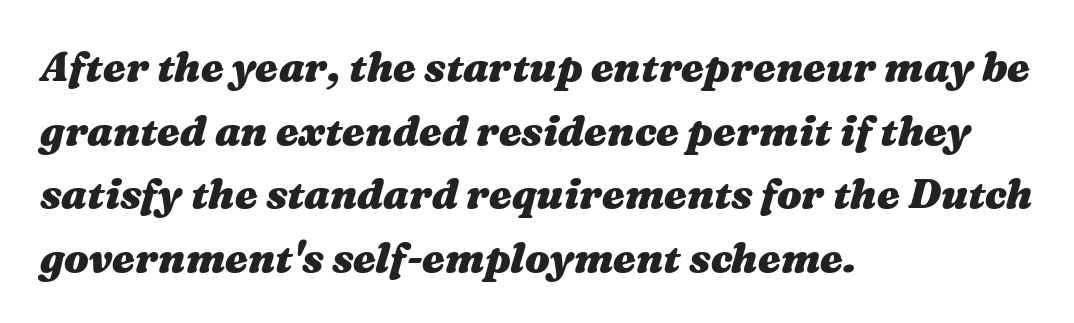
{"italic": "yes", "lean": "right", "slant_degrees": 16, "bold": "yes", "weight": "heavy", "width": "wide", "stroke_contrast": "medium", "x_height": "medium", "monospaced": "no", "underline": "no", "align": "left", "line_spacing": "normal", "line_spacing_ratio": 1.55, "letter_spacing": "normal", "letter_spacing_em": 0.0, "glyph_px": 41}
